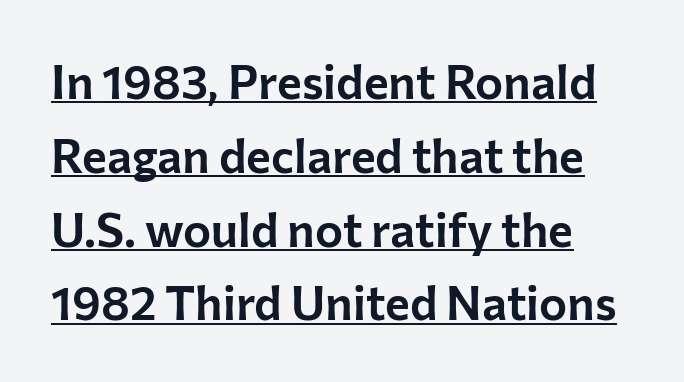
The image shows 47 px sans-serif type, upright; set left-aligned, normal line spacing (1.57x), normal letter spacing, underlined; low stroke contrast and a medium x-height.
